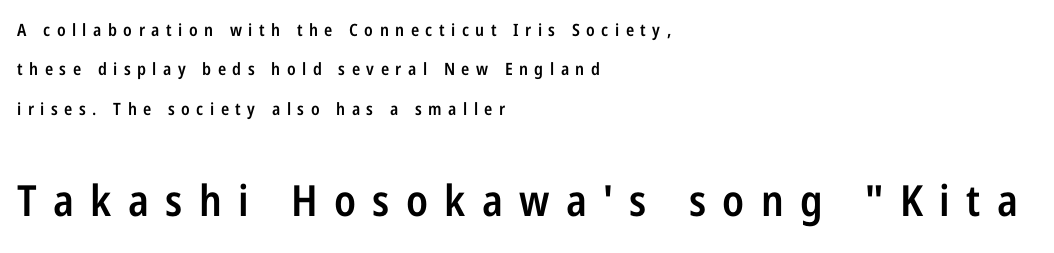
Notice the strokes are somewhat thickened but not fully heavy: this is a semibold. The tracking jumps out immediately: characters are airy and widely separated. The following chunk of copy outweighs the initial chunk in type size. Decoration check: the copy has no underline. The face used here is proportionally spaced, like ordinary book or web type. Check where the strokes stop: nothing finishes them off — pure sans.
